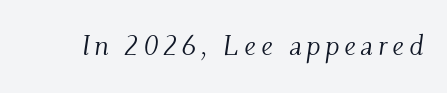
Q: Is the text bold? A: No.
Q: Is the text italic (slanted)? A: Yes, it leans right by about 9 degrees.
Q: Is the typeface a serif or a sans-serif typeface? A: Serif.
Q: Is the text underlined? A: No.
Q: Width (condensed, normal, or wide)? A: Normal.
Q: Stroke contrast? A: Medium.
Q: x-height? A: Small.
Q: Monospaced? A: No.
